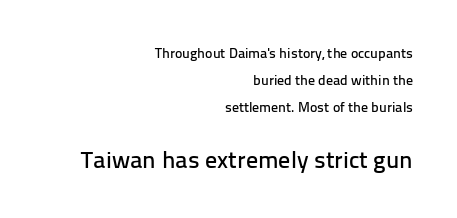
The image shows 24 px text type, upright; set right-aligned, loose line spacing (1.94x), normal letter spacing, not underlined; the second (bottom) block is 1.71x larger.
